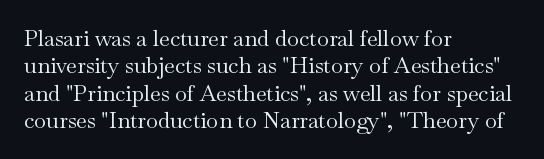
Q: Is the text bold? A: No.
Q: Is the text italic (slanted)? A: No, it is upright.
Q: Is the text underlined? A: No.
Q: How is the paragraph aligned? A: Left-aligned.
Q: Is the spacing between letters normal or unusually wide? A: Normal.
